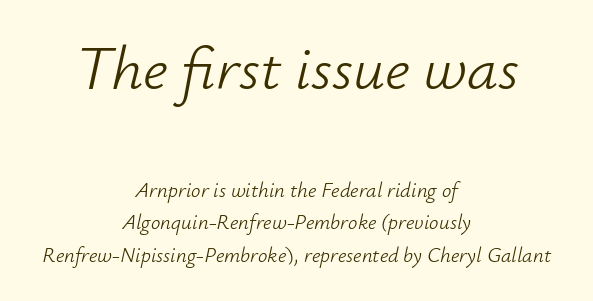
{"italic": "yes", "lean": "right", "slant_degrees": 12, "bold": "no", "weight": "light", "width": "normal", "stroke_contrast": "low", "x_height": "small", "monospaced": "no", "underline": "no", "align": "center", "line_spacing": "normal", "line_spacing_ratio": 1.54, "letter_spacing": "normal", "letter_spacing_em": 0.0, "larger_block": "first", "size_ratio": 2.95, "glyph_px": 62}
